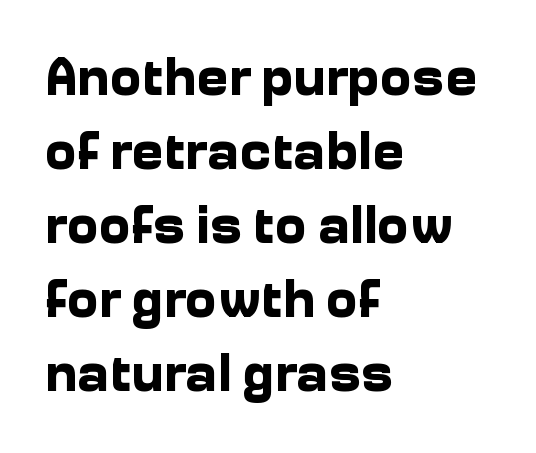
{"serif": "no", "italic": "no", "bold": "yes", "weight": "bold", "width": "normal", "stroke_contrast": "low", "x_height": "medium", "monospaced": "no", "underline": "no", "align": "left", "line_spacing": "normal", "line_spacing_ratio": 1.37, "letter_spacing": "normal", "letter_spacing_em": 0.0, "glyph_px": 54}
